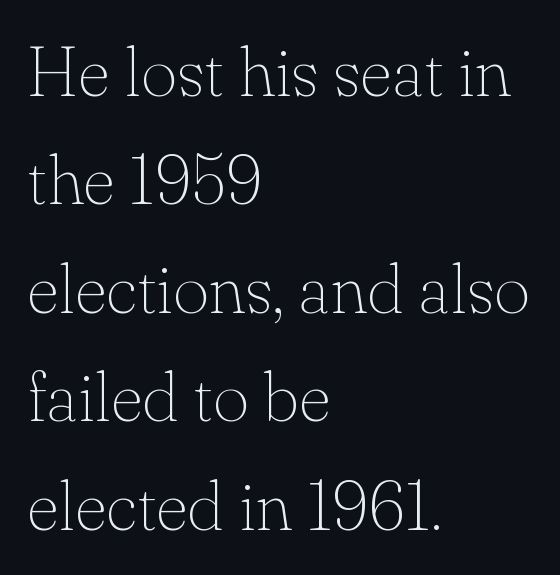
The image shows 70 px thin serif type, upright; set left-aligned, normal line spacing (1.55x), normal letter spacing, not underlined; low stroke contrast and a small x-height.
